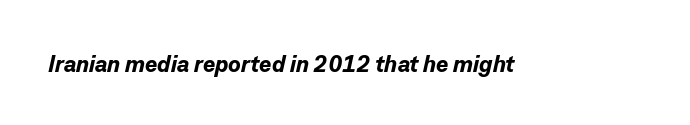
{"italic": "yes", "lean": "right", "slant_degrees": 13, "bold": "yes", "underline": "no", "letter_spacing": "normal", "letter_spacing_em": 0.0, "glyph_px": 23}
